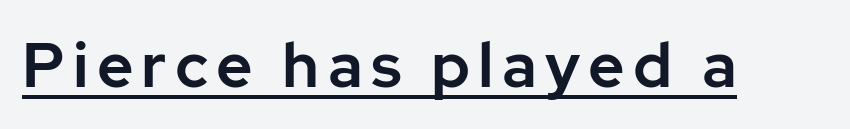
The specimen includes a rule beneath the text block's lines. Here the designer chose a conventional face with non-uniform glyph widths. Upright lettering throughout. Stroke terminals: plain, sans-serif.
